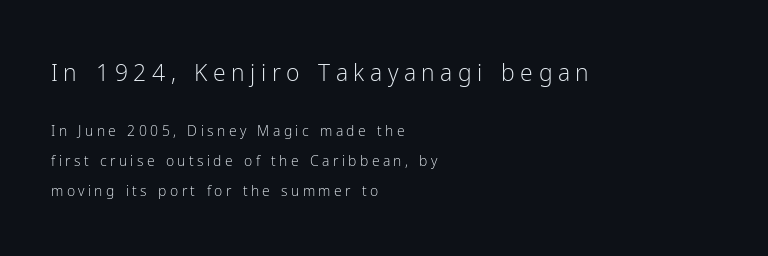
{"italic": "no", "bold": "no", "underline": "no", "align": "left", "line_spacing": "loose", "line_spacing_ratio": 2.12, "letter_spacing": "wide", "letter_spacing_em": 0.24, "larger_block": "first", "size_ratio": 1.64, "glyph_px": 23}
